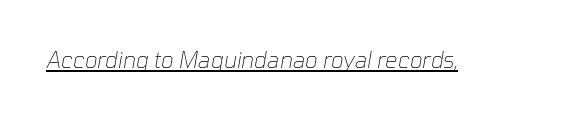
{"italic": "yes", "lean": "right", "slant_degrees": 10, "bold": "no", "underline": "yes", "letter_spacing": "normal", "letter_spacing_em": 0.0, "glyph_px": 22}
